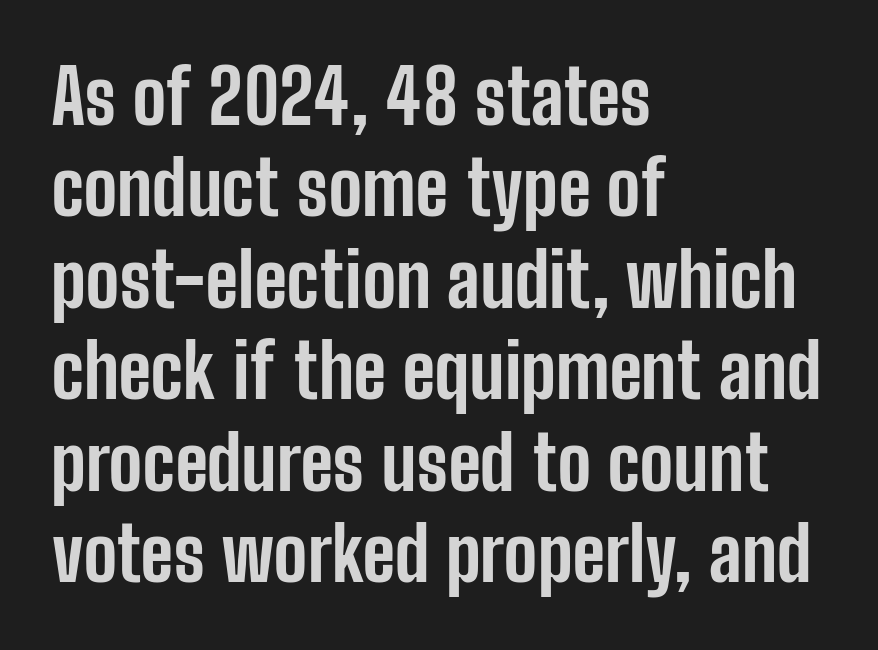
Every letter is thick-stroked: bold, no question. The specimen omits any rule beneath the text block's lines. I'd call this a sans setting — the letters go barefoot. Spacing verdict: proportional, widths tailored to each character. This is the regular roman posture of the typeface.
